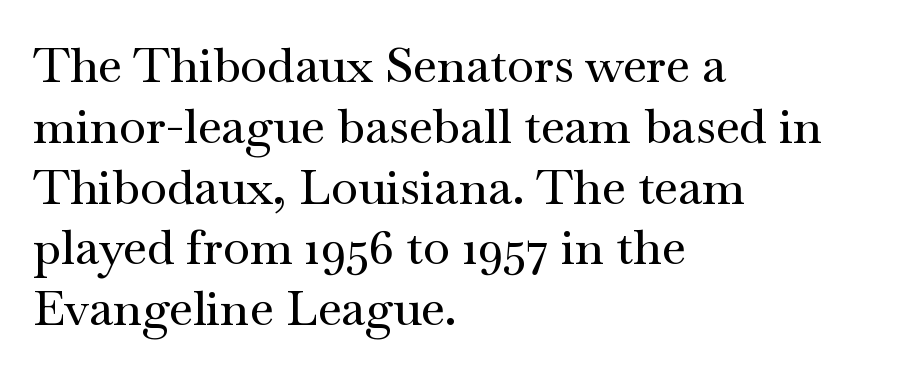
Q: Is the text italic (slanted)? A: No, it is upright.
Q: Is the typeface a serif or a sans-serif typeface? A: Serif.
Q: Is the text underlined? A: No.
Q: How is the paragraph aligned? A: Left-aligned.
Q: Is the spacing between letters normal or unusually wide? A: Normal.
Q: Width (condensed, normal, or wide)? A: Wide.
Q: Stroke contrast? A: Medium.
Q: x-height? A: Small.
Q: Monospaced? A: No.
